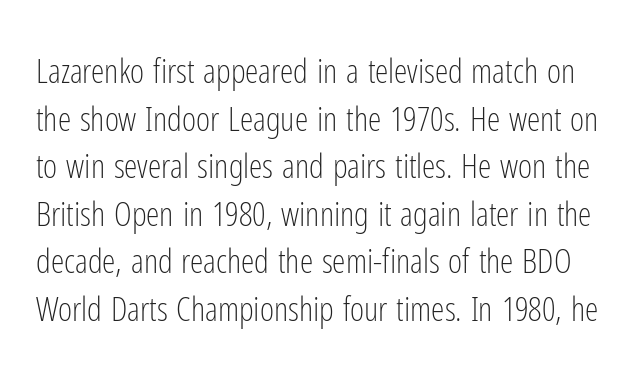
{"serif": "no", "italic": "no", "bold": "no", "weight": "light", "width": "condensed", "stroke_contrast": "low", "x_height": "medium", "monospaced": "no", "underline": "no", "line_spacing": "normal", "line_spacing_ratio": 1.4, "letter_spacing": "normal", "letter_spacing_em": 0.0, "glyph_px": 34}
